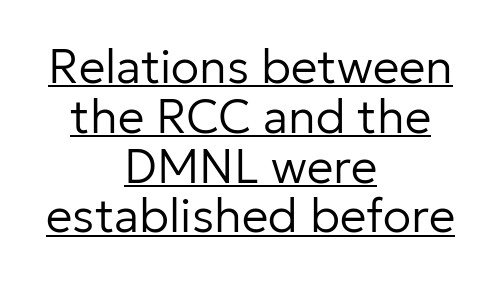
Counters stay open thanks to moderate or lighter strokes. How are the letters spaced? Ordinarily, with no added tracking. Alignment: centered. The letters advance in unequal steps, a hallmark of proportional type. Are there feet on the stems? There aren't — it's a sans. Cramped leading.
